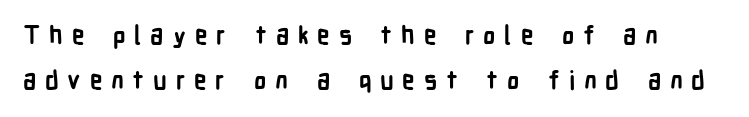
The image shows 25 px bold type, upright; set line spacing 1.81x, unusually wide letter spacing (+0.35 em), not underlined.
